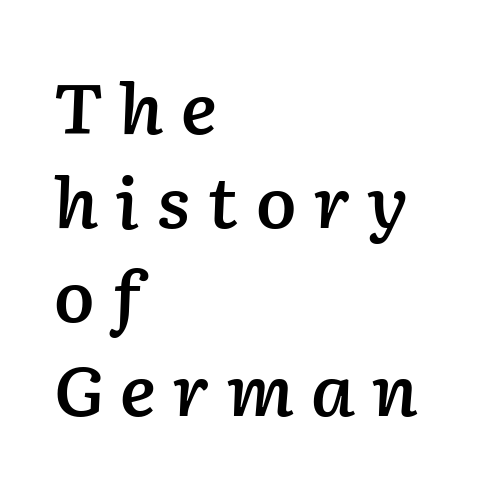
{"italic": "yes", "lean": "right", "slant_degrees": 2, "bold": "semi", "weight": "semibold", "width": "normal", "stroke_contrast": "low", "x_height": "medium", "monospaced": "no", "underline": "no", "align": "left", "line_spacing": "normal", "line_spacing_ratio": 1.38, "letter_spacing": "wide", "letter_spacing_em": 0.24, "glyph_px": 68}
